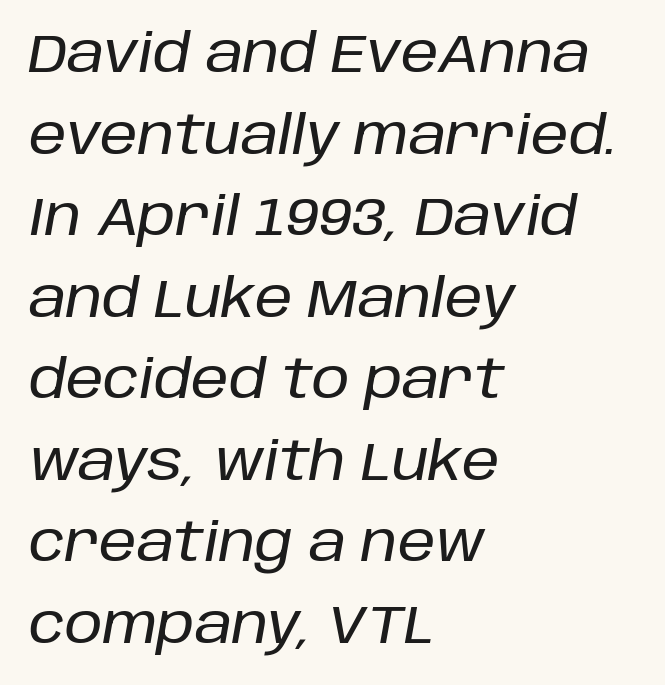
Note the varied advance widths — an 'i' is clearly narrower than an 'm'. A bare baseline throughout the passage. Baseline-to-baseline distance is the conventional proportion of letter height. The typography opts for an oblique posture over an upright one.
